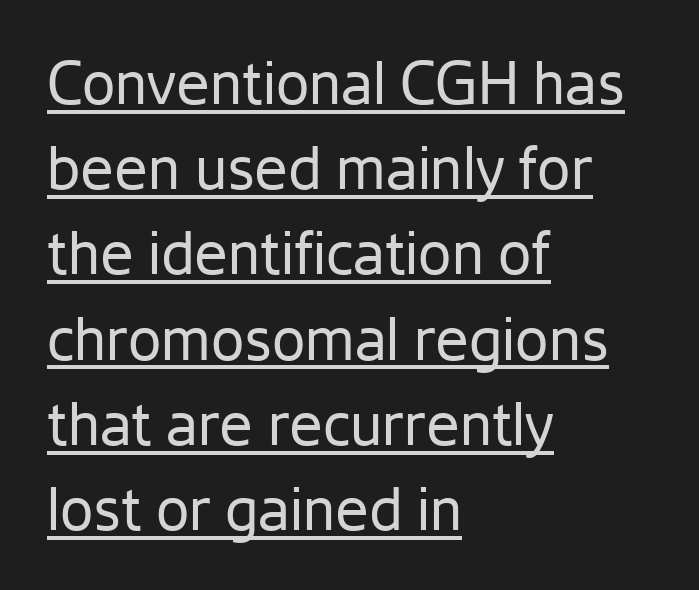
Grotesque or geometric, the face here clearly has no serifs. The rendering anchors every line to the left-hand side. Compared with typical body copy, the letter spacing here is the same. Character widths vary here, with narrow letters taking less room than wide ones. Think standard paragraph weight, or any step lighter than that. The lettering stays uniformly vertical, giving the passage a roman look.
